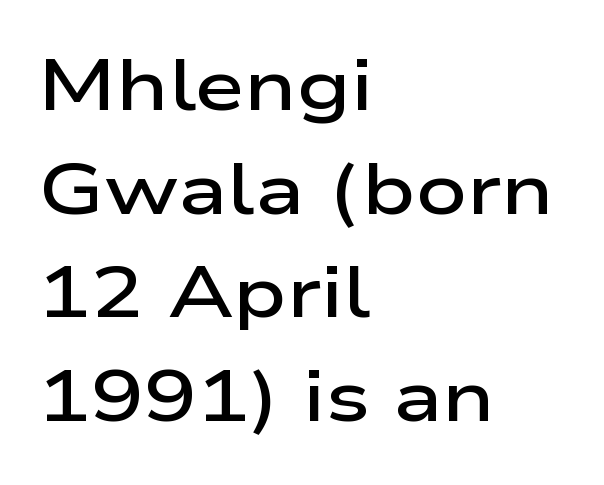
The image shows 71 px semibold, wide sans-serif type, upright; set left-aligned, normal line spacing (1.46x), normal letter spacing, not underlined; low stroke contrast and a medium x-height.
